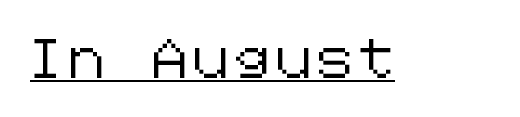
The image shows 39 px sans-serif type, upright; set underlined; low stroke contrast and a medium x-height.
